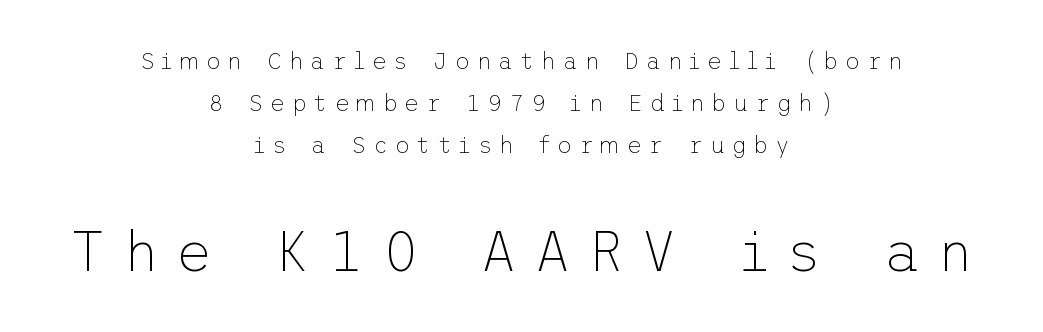
The passage shown is not underscored anywhere. The passage shown is typeset with a sans-serif family. Compare the two chunks: the lower has the greater cap height. The weight tops out at a normal text grade. Does the copy run flush right? No — it is centered line by line. Nope, not italic — everything's standing straight.
